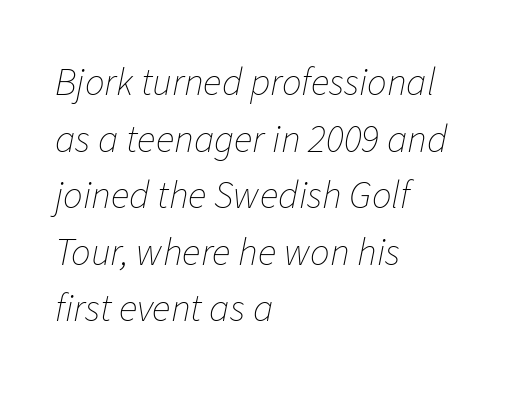
Q: Is the text bold? A: No.
Q: Is the text italic (slanted)? A: Yes, it leans right by about 11 degrees.
Q: Is the text underlined? A: No.
Q: How is the paragraph aligned? A: Left-aligned.
Q: Is the spacing between letters normal or unusually wide? A: Normal.
Q: Is the spacing between lines tight, normal or loose? A: Normal.
Q: Width (condensed, normal, or wide)? A: Normal.
Q: Stroke contrast? A: Low.
Q: x-height? A: Medium.
Q: Monospaced? A: No.
